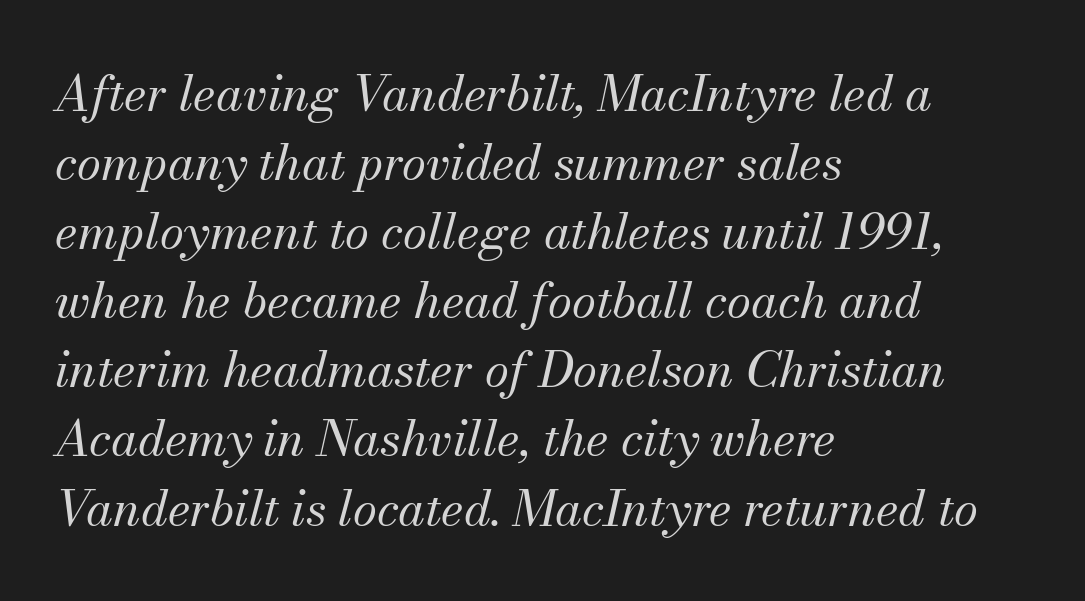
The lines are quadded left. Note the varied advance widths — an 'i' is clearly narrower than an 'm'. This rendering features lettering with no underline. Here the glyphs are tracked normally, forming tight word shapes. You can tell it's italic because the verticals aren't actually vertical.
